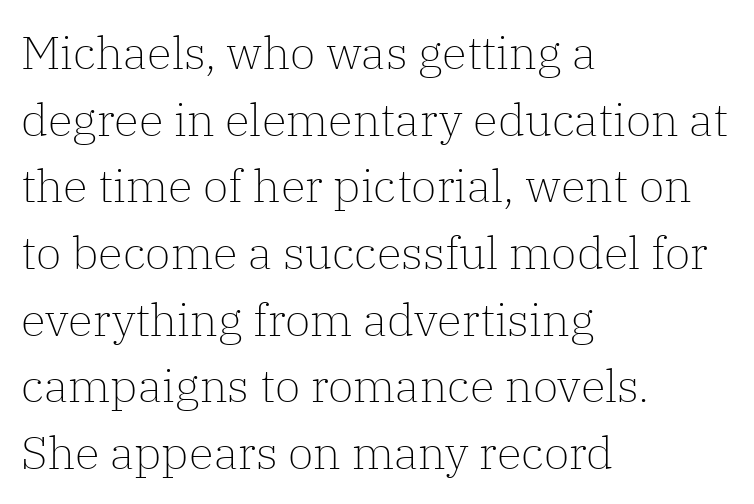
Q: Is the text bold? A: No.
Q: Is the text italic (slanted)? A: No, it is upright.
Q: Is the typeface a serif or a sans-serif typeface? A: Serif.
Q: Is the text underlined? A: No.
Q: How is the paragraph aligned? A: Left-aligned.
Q: Is the spacing between letters normal or unusually wide? A: Normal.
Q: Is the spacing between lines tight, normal or loose? A: Normal.
Q: Width (condensed, normal, or wide)? A: Normal.
Q: Stroke contrast? A: Low.
Q: x-height? A: Medium.
Q: Monospaced? A: No.
